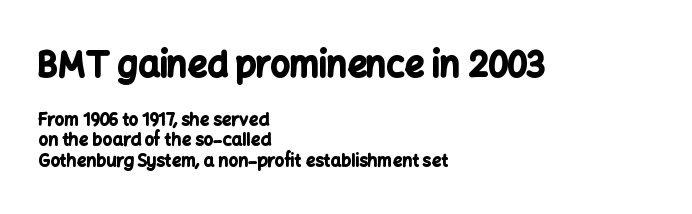
{"serif": "no", "italic": "no", "bold": "yes", "weight": "bold", "width": "normal", "stroke_contrast": "low", "x_height": "medium", "monospaced": "no", "underline": "no", "align": "left", "line_spacing_ratio": 1.2, "letter_spacing": "normal", "letter_spacing_em": 0.0, "larger_block": "first", "size_ratio": 2.0, "glyph_px": 34}
